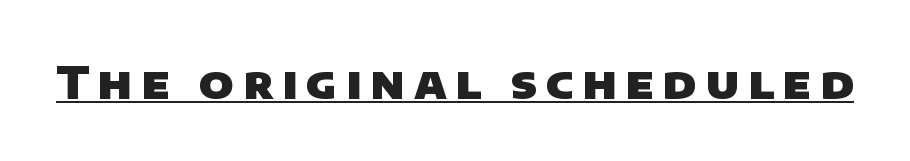
{"serif": "no", "bold": "yes", "weight": "heavy", "width": "normal", "stroke_contrast": "low", "x_height": "large", "monospaced": "no", "underline": "yes", "glyph_px": 45}
